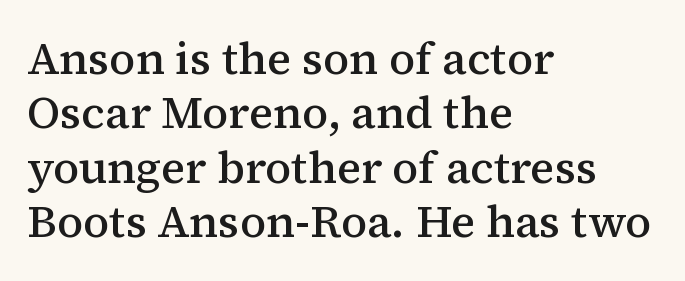
The image shows 45 px semibold serif type, upright; set left-aligned, line spacing 1.21x, normal letter spacing, not underlined; medium stroke contrast and a medium x-height.
